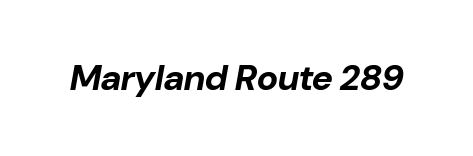
Clear beneath every line of the passage. A typesetter would call this proportional, since set widths differ per character. Standard letterfit; no display-style spreading of the glyphs. There's an unmistakable incline to the writing here. Its strokes are broad and dark, the hallmark of bold type.
